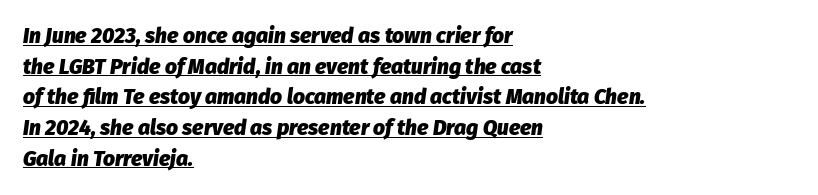
The image shows 21 px bold type, italic (leaning right); set left-aligned, normal line spacing (1.46x), normal letter spacing, underlined.
